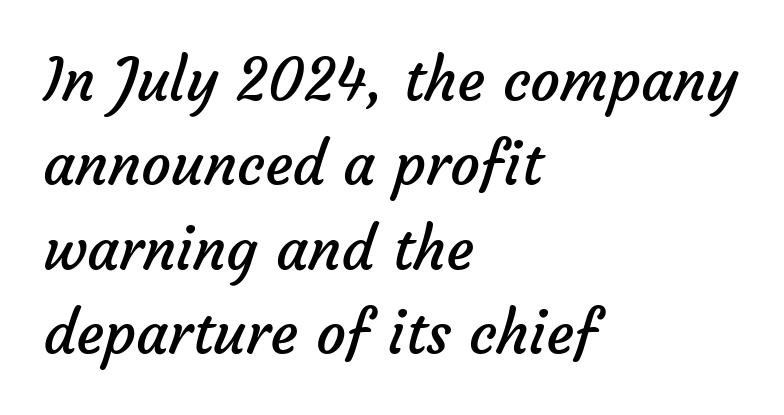
Q: Is the text bold? A: No.
Q: Is the typeface a serif or a sans-serif typeface? A: Sans-serif.
Q: Is the text underlined? A: No.
Q: How is the paragraph aligned? A: Left-aligned.
Q: Is the spacing between letters normal or unusually wide? A: Normal.
Q: Is the spacing between lines tight, normal or loose? A: Normal.
Q: Width (condensed, normal, or wide)? A: Normal.
Q: Stroke contrast? A: Low.
Q: x-height? A: Medium.
Q: Monospaced? A: No.
